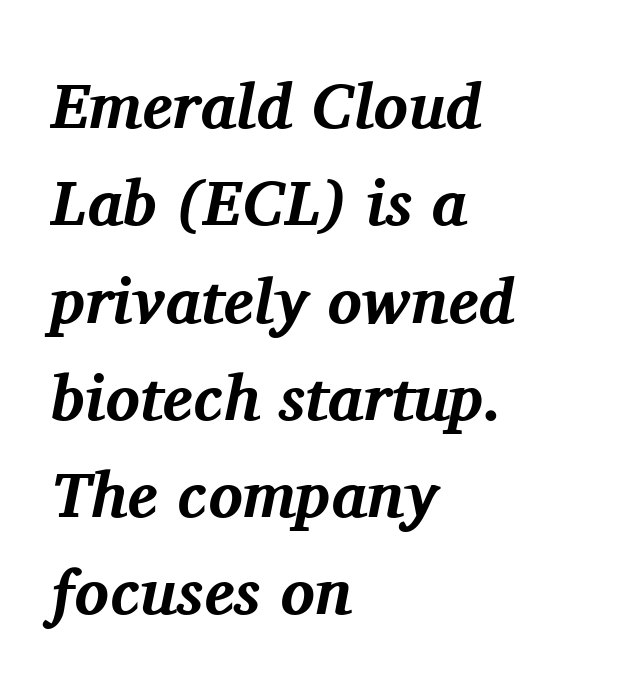
{"serif": "yes", "italic": "yes", "lean": "right", "slant_degrees": 11, "bold": "yes", "weight": "bold", "width": "normal", "stroke_contrast": "medium", "x_height": "medium", "monospaced": "no", "underline": "no", "align": "left", "line_spacing": "normal", "line_spacing_ratio": 1.52, "letter_spacing": "normal", "letter_spacing_em": 0.0, "glyph_px": 64}
